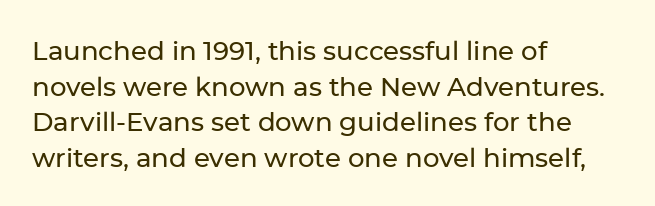
The image shows 26 px text type, upright; set left-aligned, normal line spacing (1.37x), normal letter spacing, not underlined.
